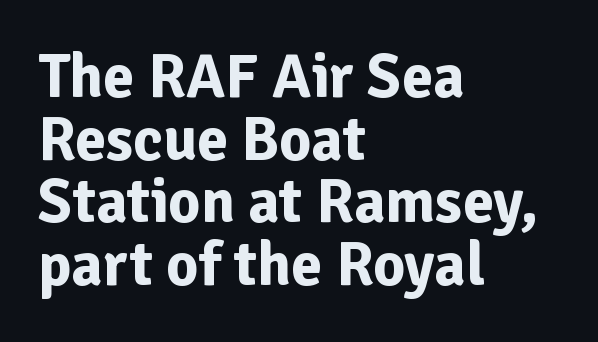
Words float on clear page, feet unadorned. Vertical spacing — tight. Regarding serifs, this sample does without them. A typesetter would call this zero additional tracking. The passage shown is typed in a proportional face where columns would drift.
